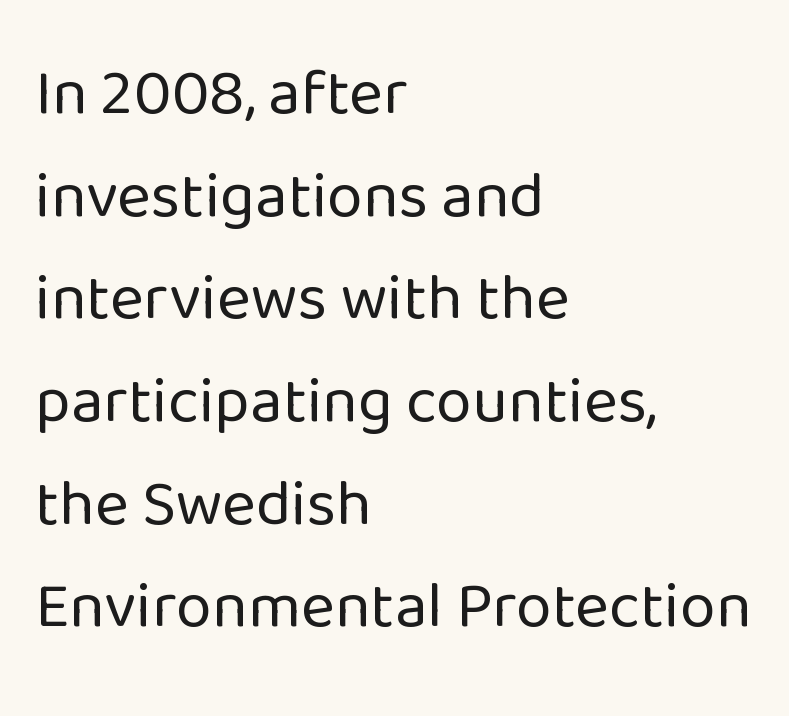
Descenders are the only things crossing below the line. A typesetter would call this proportional, since set widths differ per character. The typesetter chose a ragged-right arrangement here. To sum up the face: it is a sans, with no serifs.
